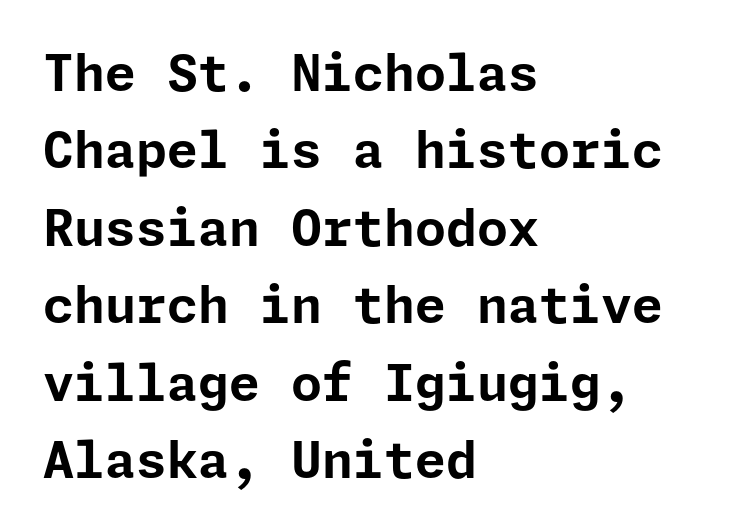
Leftover space on each line is placed entirely after the last word. Students, note that the glyphs here touch the page at normal intervals. Weight check: bold — yes, fully. In terms of posture, this sample is upright.
